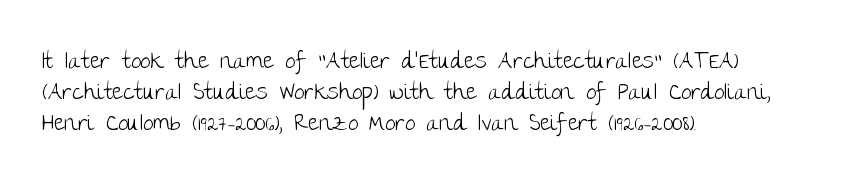
The image shows 23 px text type, upright; set left-aligned, normal line spacing (1.35x), normal letter spacing, not underlined.
